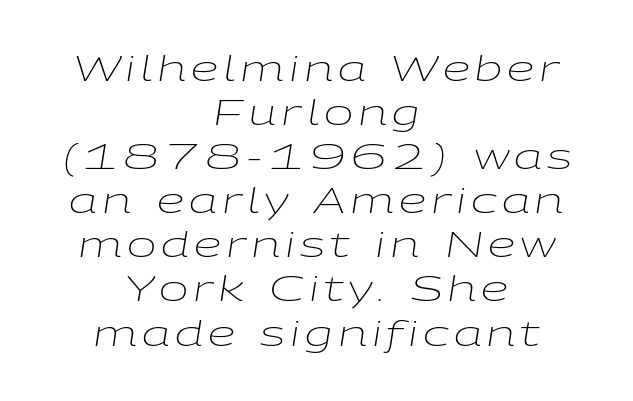
Think of a printed novel: that variable character pitch is what you see here. Regarding leading, the lines here are spaced in the standard way. Each row of text sits above clean, open space. This is not heavy type; no bold has been used.
